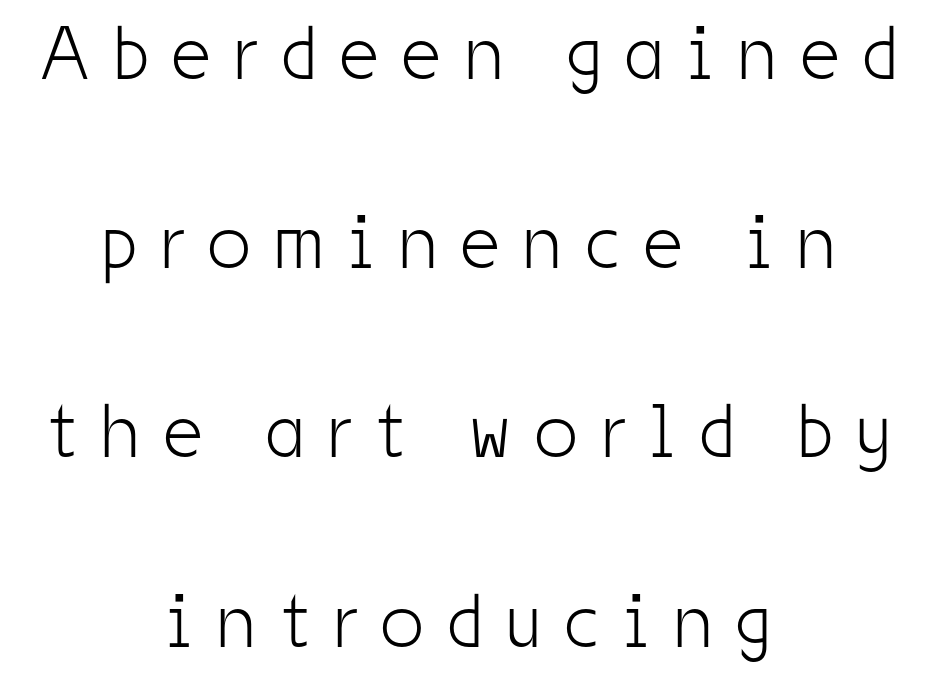
Q: Is the text bold? A: No.
Q: Is the text italic (slanted)? A: No, it is upright.
Q: Is the typeface a serif or a sans-serif typeface? A: Sans-serif.
Q: Is the text underlined? A: No.
Q: How is the paragraph aligned? A: Centered.
Q: Is the spacing between letters normal or unusually wide? A: Unusually wide.
Q: Is the spacing between lines tight, normal or loose? A: Loose.
Q: Width (condensed, normal, or wide)? A: Condensed.
Q: Stroke contrast? A: Low.
Q: x-height? A: Medium.
Q: Monospaced? A: No.
